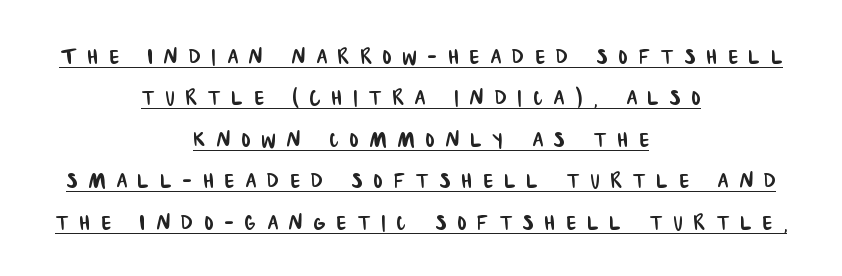
The image shows 28 px condensed sans-serif type; set centered, normal line spacing (1.48x), unusually wide letter spacing (+0.39 em), underlined; low stroke contrast and a large x-height.
